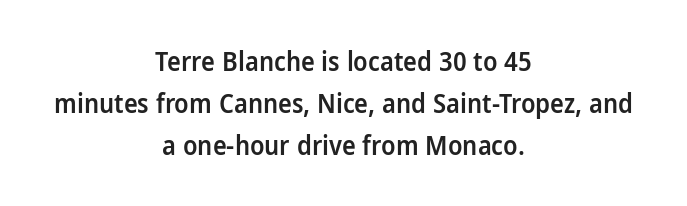
{"italic": "no", "bold": "semi", "underline": "no", "align": "center", "line_spacing": "normal", "line_spacing_ratio": 1.61, "letter_spacing": "normal", "letter_spacing_em": 0.0, "glyph_px": 26}
